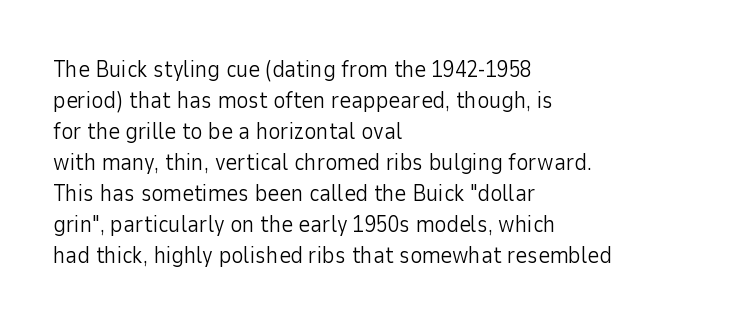
Posture: upright roman. The ragged edge is on the right, which tells us the setting is flush left. Reading down the column, the eye jumps a familiar distance to each next line. The specimen omits any rule beneath the text block's lines. The face looks like a standard text weight, possibly lighter.
